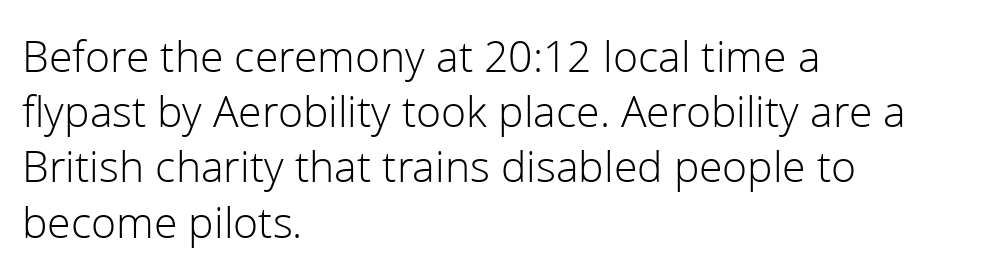
Q: Is the text bold? A: No.
Q: Is the text italic (slanted)? A: No, it is upright.
Q: Is the typeface a serif or a sans-serif typeface? A: Sans-serif.
Q: Is the text underlined? A: No.
Q: How is the paragraph aligned? A: Left-aligned.
Q: Is the spacing between letters normal or unusually wide? A: Normal.
Q: Width (condensed, normal, or wide)? A: Normal.
Q: Stroke contrast? A: Low.
Q: x-height? A: Medium.
Q: Monospaced? A: No.
